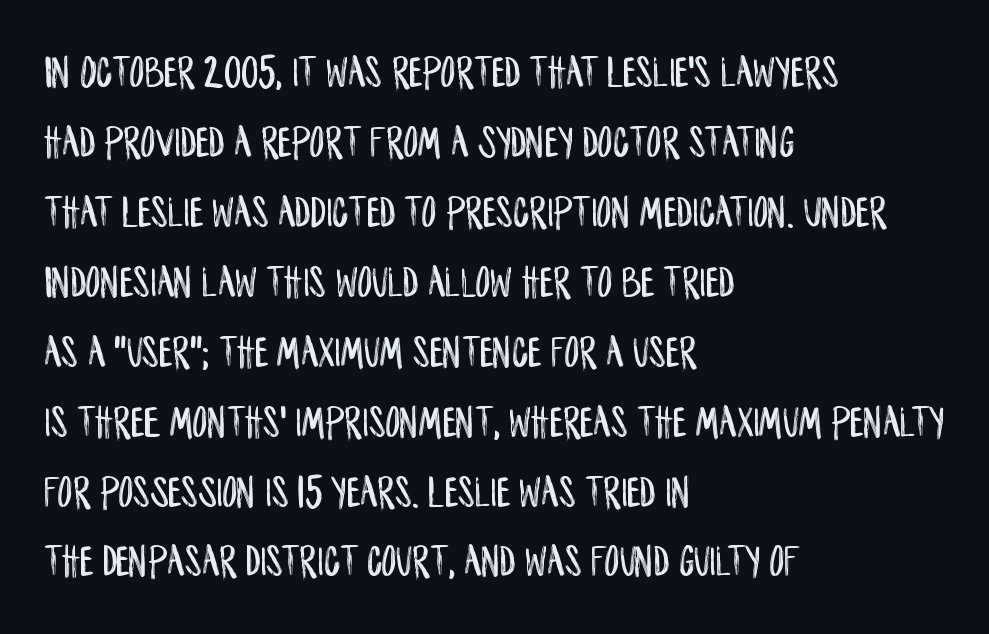
Does the type have serifs? No, each stem ends abruptly. Compared with typical paragraphs, the rows here are spaced about the same. The letters stand straight up with perfectly vertical stems. Notice how the passage keeps a crisp vertical edge on the left only. There is no visible air inserted between adjacent glyphs.
